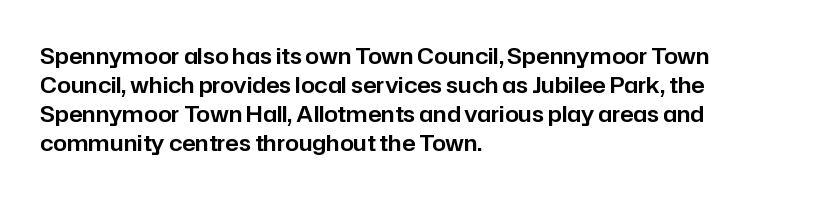
{"italic": "no", "underline": "no", "align": "left", "line_spacing": "normal", "line_spacing_ratio": 1.32, "letter_spacing": "normal", "letter_spacing_em": 0.0, "glyph_px": 22}
